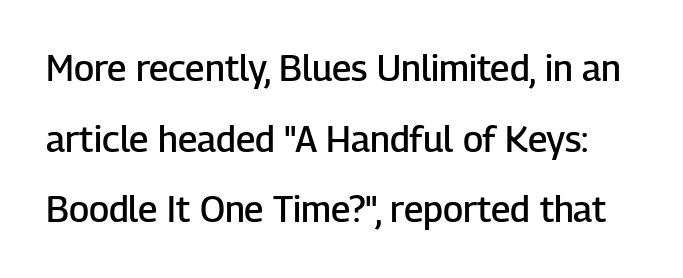
The image shows 36 px semibold sans-serif type, upright; set loose line spacing (1.96x), normal letter spacing, not underlined; low stroke contrast and a medium x-height.
